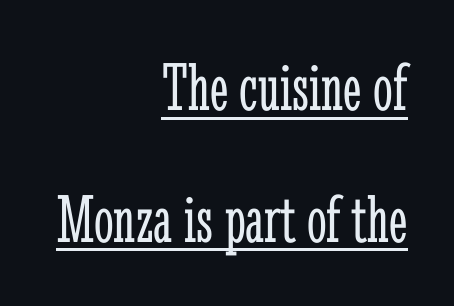
What stands out about the letter spacing? Nothing — it is the standard amount. This sample has the flowing, uneven cadence of proportional lettering. Each letter's strokes conclude with small projecting serifs. A typesetter would mark this as roman, not italic. A flush-right, rag-left setting is used for this passage. The glyphs are accompanied by a horizontal stroke just below them.
